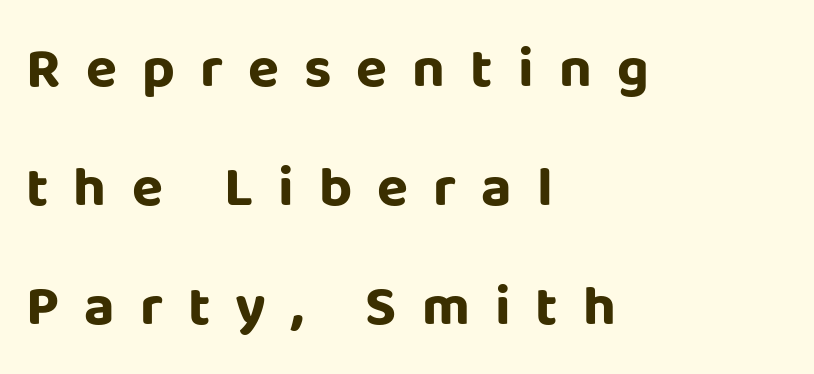
Rows of type keep a wide berth in the vertical direction. Where is the straight margin? On the left. Weight: bold. Proportional: the letters do not fall into vertical columns.
